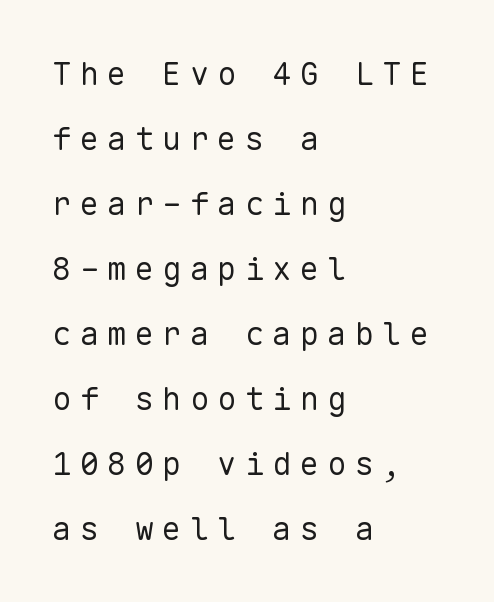
The image shows 32 px regular-weight sans-serif type, upright, monospaced; set left-aligned, loose line spacing (2.03x), unusually wide letter spacing (+0.26 em), not underlined; low stroke contrast and a medium x-height.
